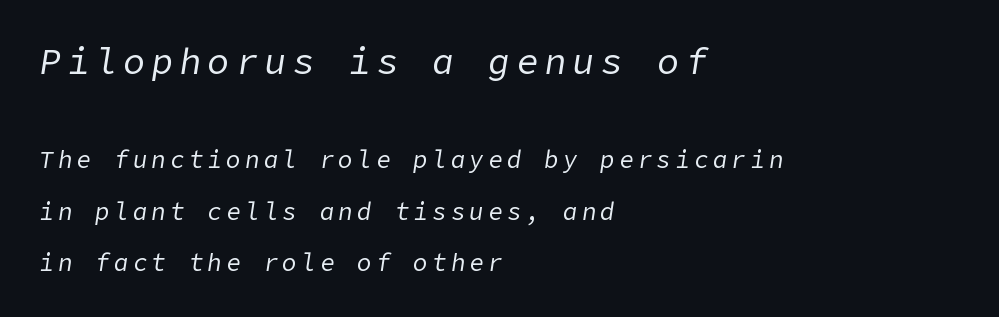
{"italic": "yes", "lean": "right", "slant_degrees": 9, "bold": "no", "weight": "regular", "width": "normal", "stroke_contrast": "low", "x_height": "medium", "underline": "no", "align": "left", "line_spacing": "loose", "line_spacing_ratio": 2.15, "larger_block": "first", "size_ratio": 1.5, "glyph_px": 36}
